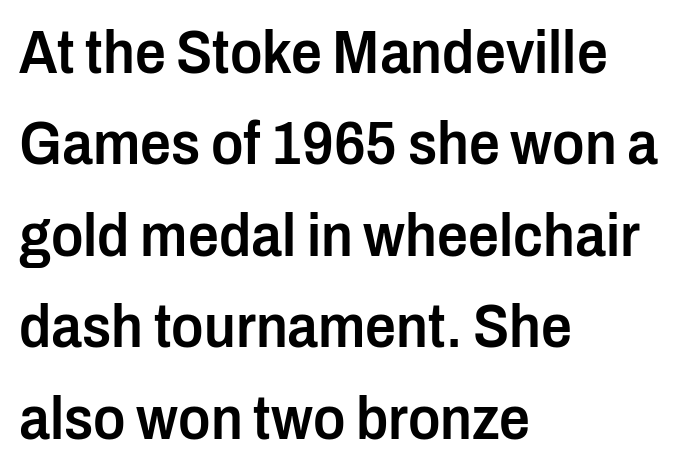
{"serif": "no", "italic": "no", "bold": "semi", "weight": "semibold", "width": "condensed", "stroke_contrast": "low", "x_height": "medium", "monospaced": "no", "underline": "no", "align": "left", "line_spacing": "normal", "line_spacing_ratio": 1.5, "letter_spacing": "normal", "letter_spacing_em": 0.0, "glyph_px": 61}
